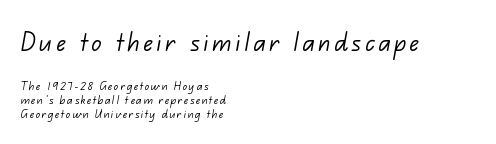
Q: Is the text bold? A: No.
Q: Is the typeface a serif or a sans-serif typeface? A: Sans-serif.
Q: Is the text underlined? A: No.
Q: How is the paragraph aligned? A: Left-aligned.
Q: Is the spacing between lines tight, normal or loose? A: Tight.
Q: Which block of text is set in a larger size, the first (top) or the second (bottom)? A: The first (top) one.
Q: Width (condensed, normal, or wide)? A: Normal.
Q: Stroke contrast? A: Low.
Q: x-height? A: Small.
Q: Monospaced? A: No.
